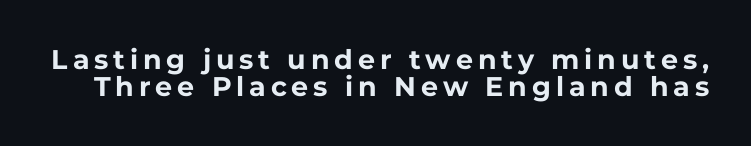
Weight check: bold — yes, fully. Lines of text with bare space underneath. This sample trades vertical openness for compactness between lines. Style check: upright.
